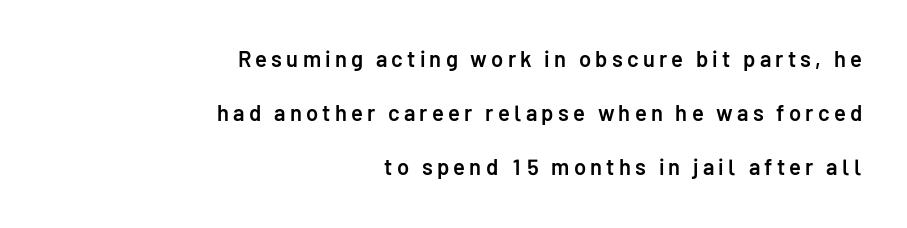
Q: Is the text bold? A: Semi-bold.
Q: Is the text italic (slanted)? A: No, it is upright.
Q: Is the text underlined? A: No.
Q: How is the paragraph aligned? A: Right-aligned.
Q: Is the spacing between lines tight, normal or loose? A: Loose.
